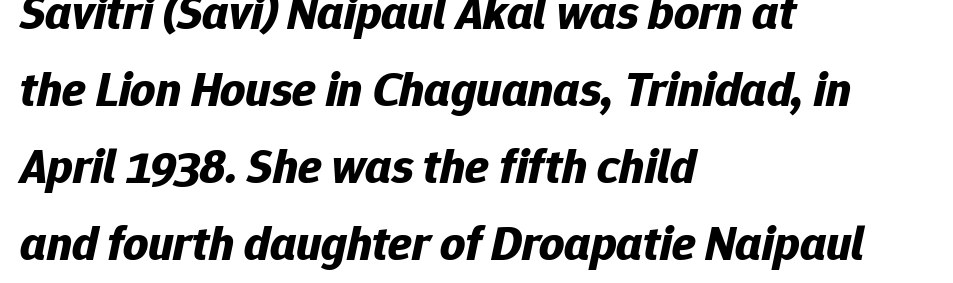
Q: Is the text bold? A: Yes.
Q: Is the text italic (slanted)? A: Yes, it leans right by about 12 degrees.
Q: Is the text underlined? A: No.
Q: How is the paragraph aligned? A: Left-aligned.
Q: Is the spacing between letters normal or unusually wide? A: Normal.
Q: Is the spacing between lines tight, normal or loose? A: Normal.
Q: Width (condensed, normal, or wide)? A: Normal.
Q: Stroke contrast? A: Low.
Q: x-height? A: Medium.
Q: Monospaced? A: No.
